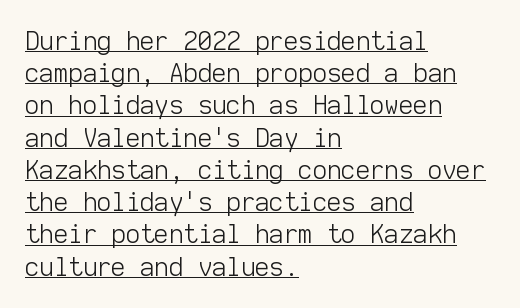
Q: Is the text bold? A: No.
Q: Is the text italic (slanted)? A: No, it is upright.
Q: Is the text underlined? A: Yes.
Q: How is the paragraph aligned? A: Left-aligned.
Q: Is the spacing between letters normal or unusually wide? A: Normal.
Q: Is the spacing between lines tight, normal or loose? A: Normal.
